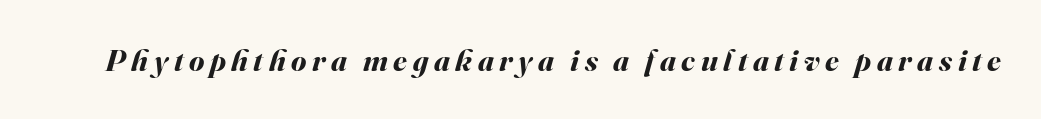
{"italic": "yes", "lean": "right", "slant_degrees": 16, "bold": "yes", "weight": "bold", "width": "normal", "stroke_contrast": "medium", "x_height": "small", "monospaced": "no", "underline": "no", "glyph_px": 31}
